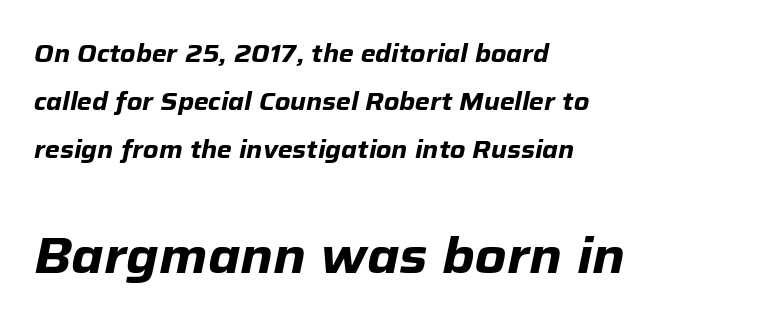
{"italic": "yes", "lean": "right", "slant_degrees": 12, "bold": "yes", "weight": "heavy", "width": "normal", "stroke_contrast": "low", "x_height": "medium", "monospaced": "no", "underline": "no", "align": "left", "line_spacing": "loose", "line_spacing_ratio": 2.0, "letter_spacing": "normal", "letter_spacing_em": 0.0, "larger_block": "second", "size_ratio": 2.04, "glyph_px": 49}
